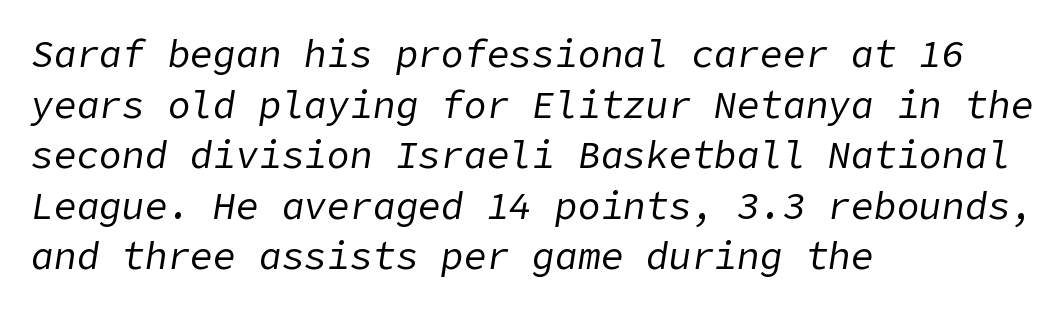
Q: Is the text bold? A: No.
Q: Is the text italic (slanted)? A: Yes, it leans right by about 9 degrees.
Q: Is the text underlined? A: No.
Q: How is the paragraph aligned? A: Left-aligned.
Q: Is the spacing between letters normal or unusually wide? A: Normal.
Q: Is the spacing between lines tight, normal or loose? A: Normal.
Q: Width (condensed, normal, or wide)? A: Normal.
Q: Stroke contrast? A: Low.
Q: x-height? A: Medium.
